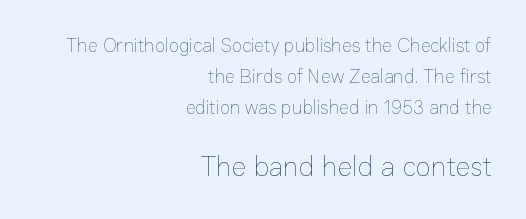
The image shows 28 px thin type, upright; set right-aligned, normal line spacing (1.63x), normal letter spacing, not underlined; the second (bottom) block is 1.47x larger; low stroke contrast and a medium x-height.
